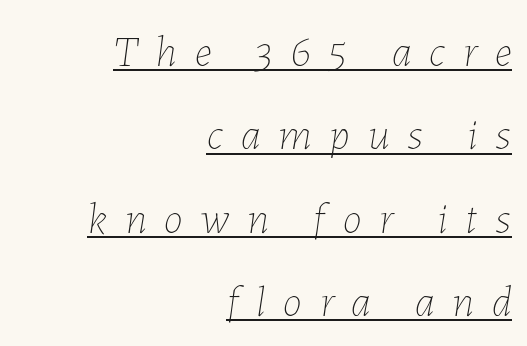
{"italic": "yes", "lean": "right", "slant_degrees": 7, "bold": "no", "weight": "thin", "width": "normal", "stroke_contrast": "low", "x_height": "medium", "monospaced": "no", "underline": "yes", "align": "right", "line_spacing": "loose", "line_spacing_ratio": 1.94, "letter_spacing": "wide", "letter_spacing_em": 0.42, "glyph_px": 43}
